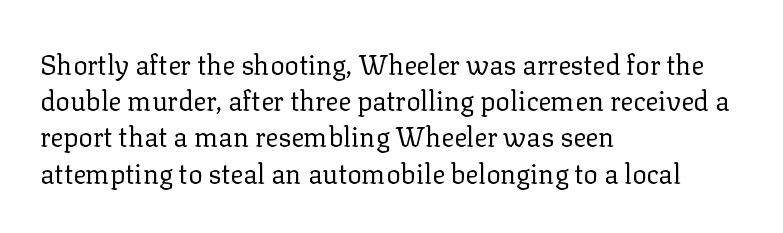
{"italic": "no", "bold": "no", "underline": "no", "align": "left", "line_spacing": "normal", "line_spacing_ratio": 1.34, "letter_spacing": "normal", "letter_spacing_em": 0.0, "glyph_px": 27}
